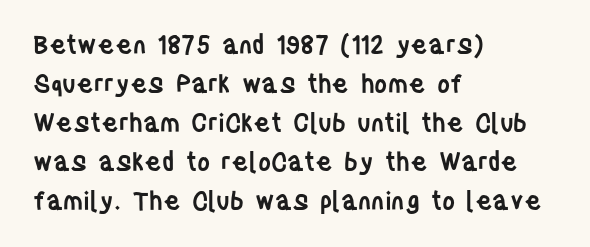
Q: Is the text bold? A: Semi-bold.
Q: Is the text italic (slanted)? A: No, it is upright.
Q: Is the text underlined? A: No.
Q: How is the paragraph aligned? A: Left-aligned.
Q: Is the spacing between letters normal or unusually wide? A: Normal.
Q: Is the spacing between lines tight, normal or loose? A: Normal.
